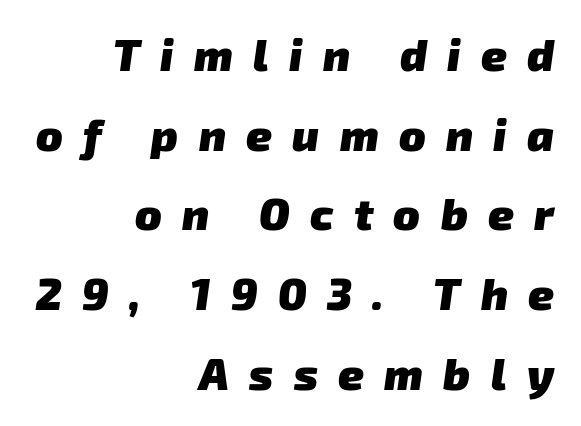
Q: Is the text bold? A: Yes.
Q: Is the typeface a serif or a sans-serif typeface? A: Sans-serif.
Q: Is the text underlined? A: No.
Q: How is the paragraph aligned? A: Right-aligned.
Q: Is the spacing between letters normal or unusually wide? A: Unusually wide.
Q: Width (condensed, normal, or wide)? A: Normal.
Q: Stroke contrast? A: Low.
Q: x-height? A: Medium.
Q: Monospaced? A: No.
